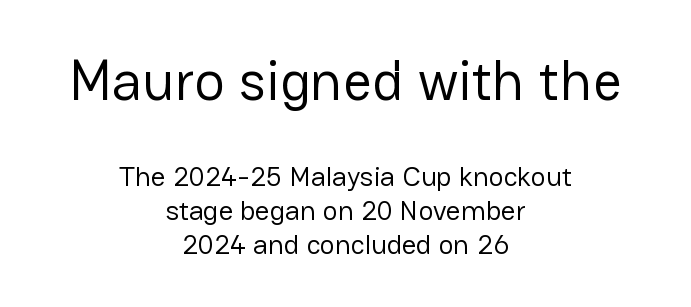
The gaps between neighbouring characters are ordinary and unremarkable. No italicization has been applied; the sample stays upright. The face used here appears at its bigger size in the upper chunk. Do the characters align in a grid? No, the font is proportional.
